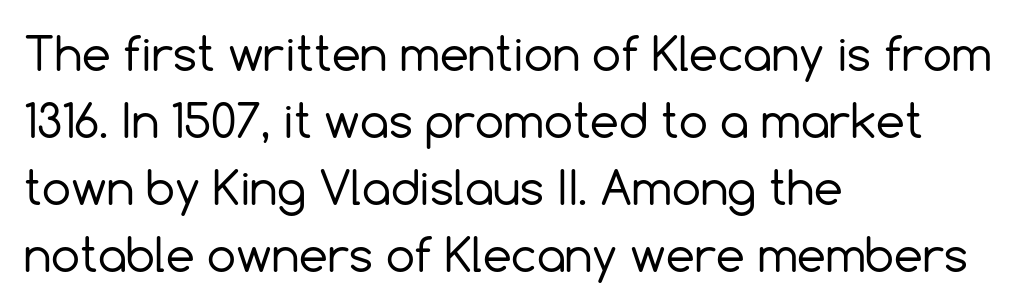
The image shows 46 px regular-weight sans-serif type, upright; set left-aligned, normal line spacing (1.46x), normal letter spacing, not underlined; a medium x-height.
